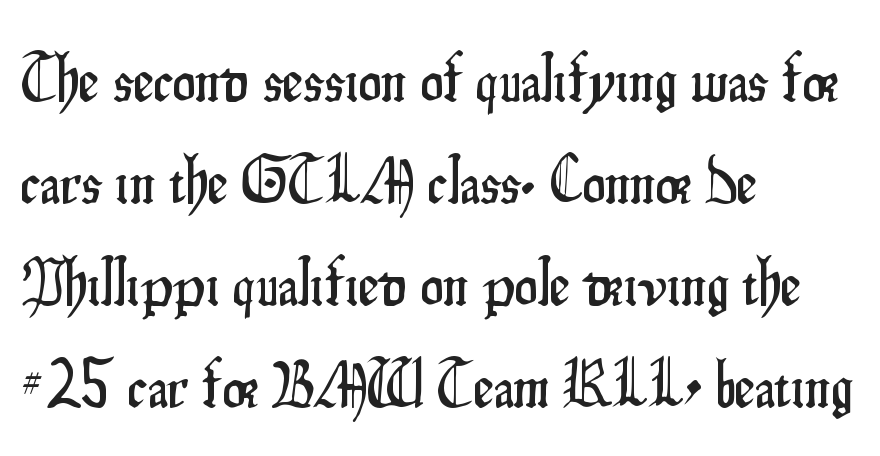
{"serif": "no", "italic": "no", "width": "condensed", "stroke_contrast": "low", "x_height": "small", "monospaced": "no", "underline": "no", "align": "left", "line_spacing": "normal", "line_spacing_ratio": 1.57, "letter_spacing": "normal", "letter_spacing_em": 0.0, "glyph_px": 65}
